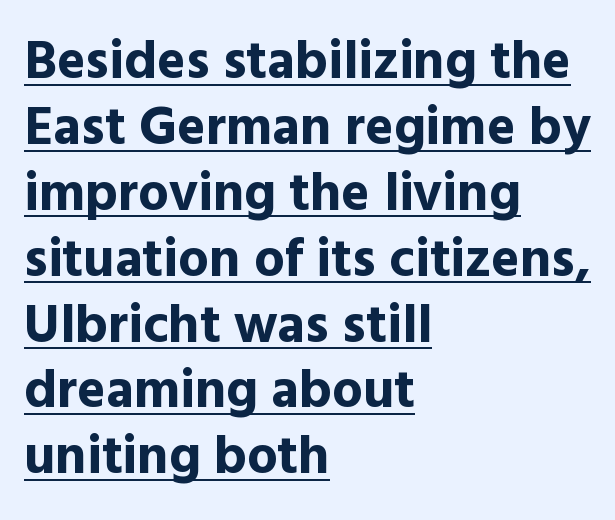
{"serif": "no", "italic": "no", "bold": "yes", "weight": "bold", "width": "normal", "x_height": "medium", "monospaced": "no", "underline": "yes", "align": "left", "line_spacing_ratio": 1.22, "letter_spacing": "normal", "letter_spacing_em": 0.0, "glyph_px": 54}
